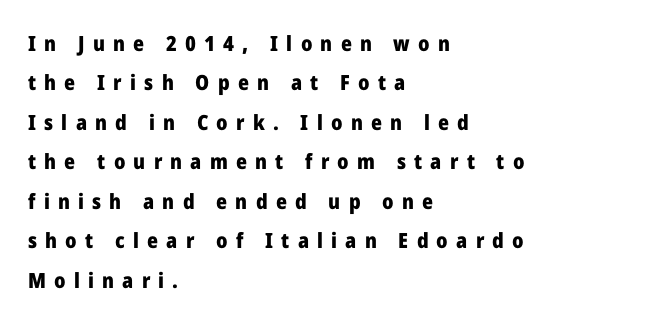
The letters stand straight up with perfectly vertical stems. This sample uses expanded letter spacing, leaving extra air between glyphs. Horizontal alignment here is leftward, the default for most running prose. Decoration check: the copy has no underline.
